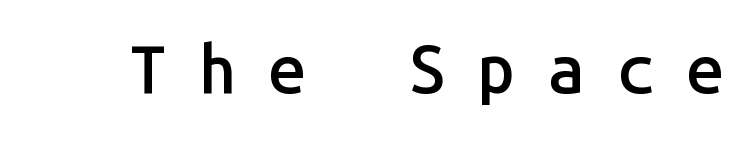
Type without underlining. Characters remain perfectly vertical along every line. The face used here is a sans, in the tradition of grotesques and geometrics. What stands out about the letter spacing? Its width — letters are far apart. I'd describe the lettering as semibold — firm but not a full bold. Is this a fixed-width face? Yes — each glyph sits in an identical cell.
